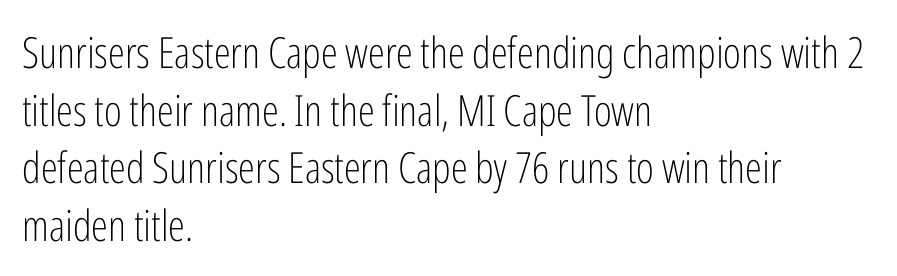
Weight class: somewhere from thin through regular. Vertically, the passage feels balanced, rows spaced as you'd expect. The passage shown is typed in a proportional face where columns would drift. The rendering keeps characters at their native spacing. A classic flush-left, rag-right setting is used for this passage. Font category for this specimen: sans-serif.
